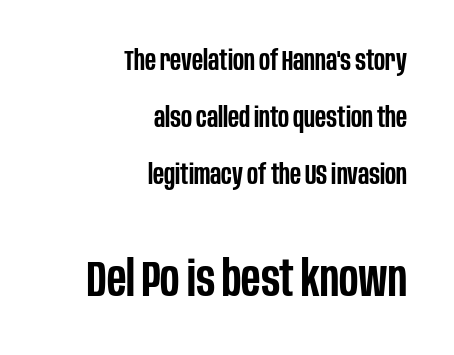
The image shows 49 px semibold, condensed sans-serif type, upright; set right-aligned, loose line spacing (2.03x), normal letter spacing, not underlined; the second (bottom) block is 1.75x larger; low stroke contrast and a large x-height.
